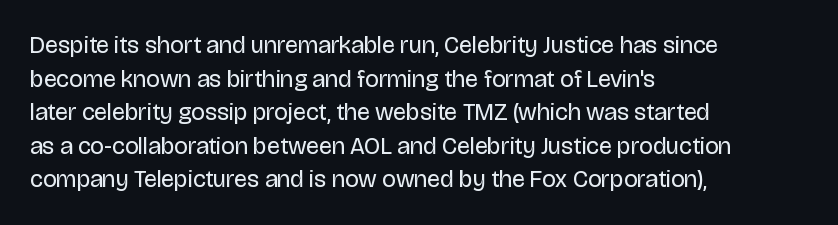
Does the copy run flush right? No — it runs flush left. Does extra space separate the letters? No, they use regular spacing. The letters look calm and open, with moderate or lighter stems. Beneath every word, the page is bare. Normally led — the rows are evenly, conventionally spaced.
